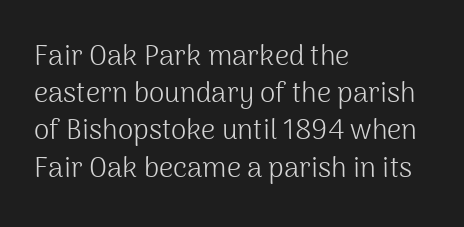
The image shows 28 px light sans-serif type, upright; set left-aligned, normal line spacing (1.33x), normal letter spacing, not underlined; medium stroke contrast and a medium x-height.
